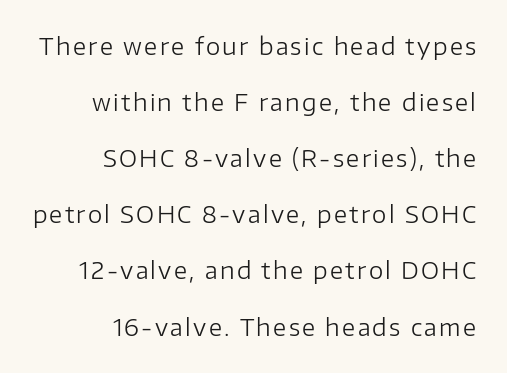
The image shows 23 px text type, upright; set right-aligned, loose line spacing (2.44x), not underlined.
